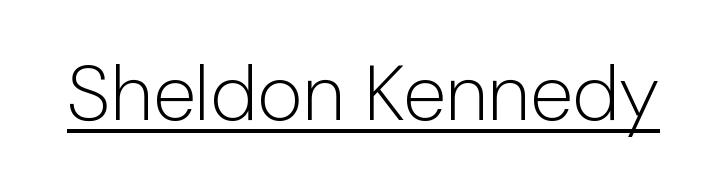
The image shows 78 px light sans-serif type, upright; set normal letter spacing, underlined; low stroke contrast and a medium x-height.
